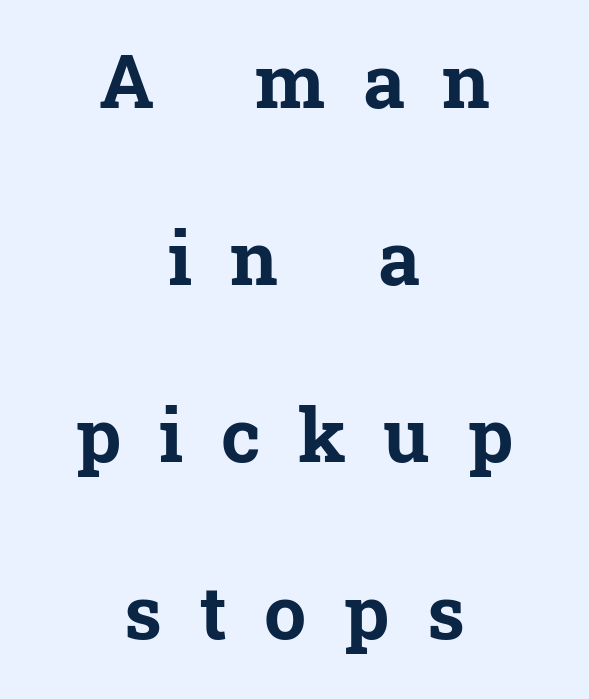
Q: Is the text bold? A: Yes.
Q: Is the text italic (slanted)? A: No, it is upright.
Q: Is the typeface a serif or a sans-serif typeface? A: Serif.
Q: Is the text underlined? A: No.
Q: How is the paragraph aligned? A: Centered.
Q: Is the spacing between letters normal or unusually wide? A: Unusually wide.
Q: Is the spacing between lines tight, normal or loose? A: Loose.
Q: Width (condensed, normal, or wide)? A: Normal.
Q: Stroke contrast? A: Low.
Q: x-height? A: Medium.
Q: Monospaced? A: No.
